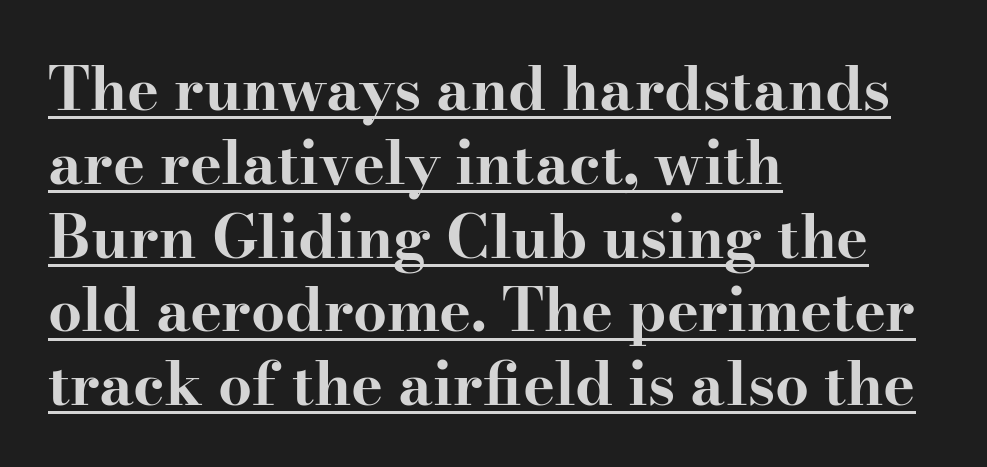
The image shows 60 px bold, wide serif type, upright; set left-aligned, line spacing 1.23x, normal letter spacing, underlined; high stroke contrast and a small x-height.
